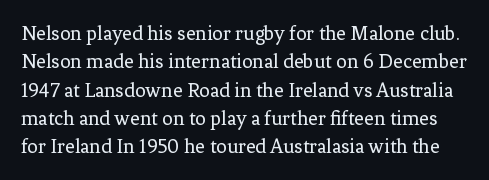
The passage shown has conventional tracking throughout. The space directly below the letters is spotless. The weight tops out at a normal text grade. Rendered with straight, roman letterforms. The block of text has a typical density, with ordinary space between rows.
